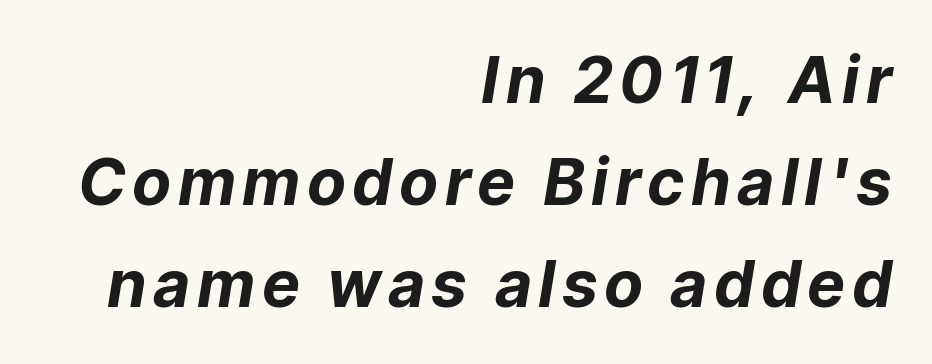
{"italic": "yes", "lean": "right", "slant_degrees": 9, "bold": "yes", "weight": "bold", "width": "normal", "stroke_contrast": "low", "x_height": "medium", "monospaced": "no", "underline": "no", "align": "right", "line_spacing": "normal", "line_spacing_ratio": 1.59, "glyph_px": 64}
